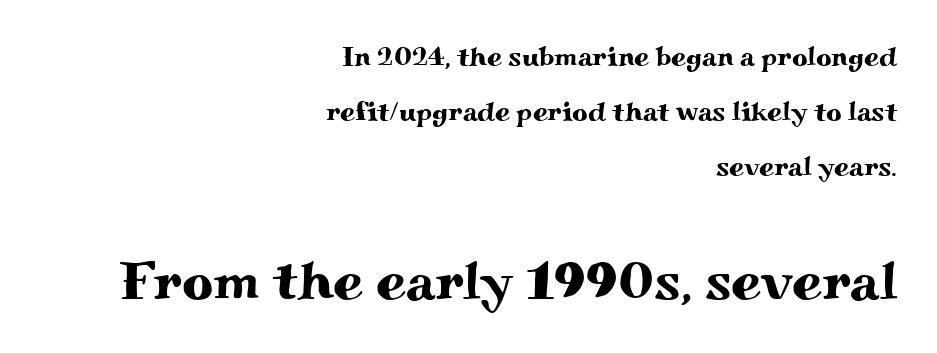
Size hierarchy here favors the trailing block over the leading one. The words here are not underlined. These lines are rendered in a variable-pitch font. Each letter's strokes conclude with small projecting serifs.
